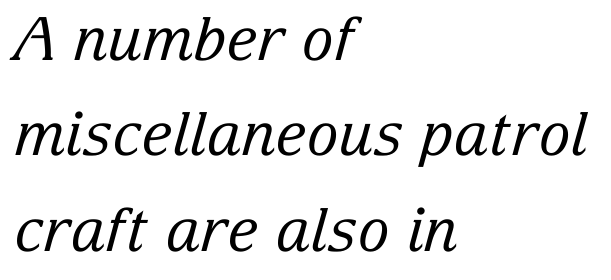
The image shows 60 px regular-weight serif type, italic (leaning right); set left-aligned, normal line spacing (1.59x), normal letter spacing, not underlined; low stroke contrast and a medium x-height.
